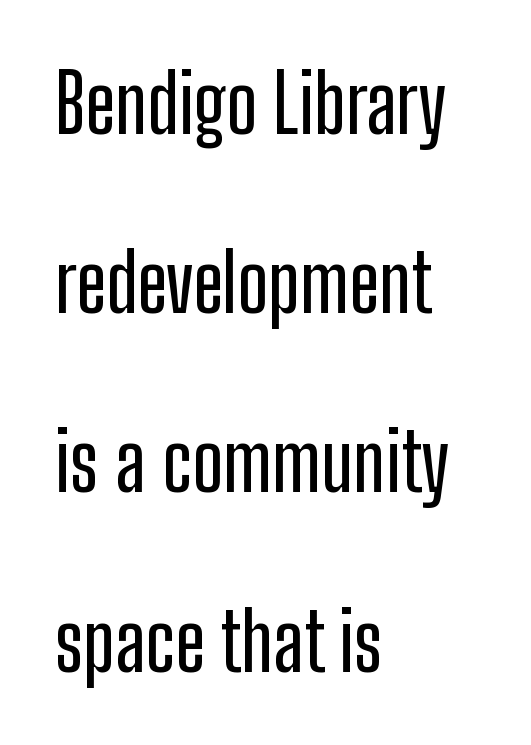
Q: Is the text italic (slanted)? A: No, it is upright.
Q: Is the typeface a serif or a sans-serif typeface? A: Sans-serif.
Q: Is the text underlined? A: No.
Q: How is the paragraph aligned? A: Left-aligned.
Q: Is the spacing between letters normal or unusually wide? A: Normal.
Q: Is the spacing between lines tight, normal or loose? A: Loose.
Q: Width (condensed, normal, or wide)? A: Condensed.
Q: Stroke contrast? A: Low.
Q: x-height? A: Medium.
Q: Monospaced? A: No.
